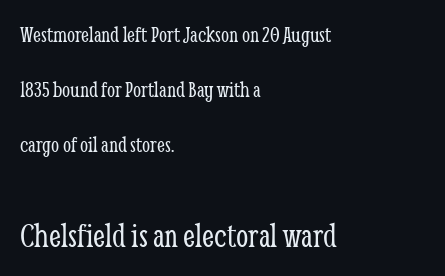
Serif or sans? Serif — the stroke terminals have little feet. The passage shown stacks its lines with a broad gap. The letters sit at their default tracking, neither squeezed nor spread. The rendering uses natural spacing where letterforms have individual widths. The passage shown is not bold in any degree.
